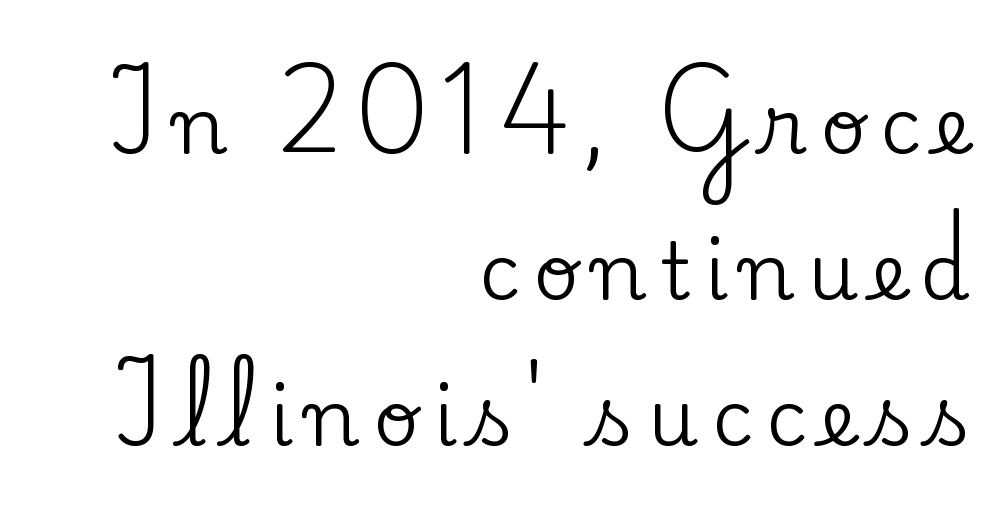
Unlike a clean sans, this face finishes its strokes with serifs. Spacing verdict: proportional, widths tailored to each character. Descenders are the only things crossing below the line. The lines in this sample share a right terminus and differ only in where they begin. In terms of posture, this sample is upright.
